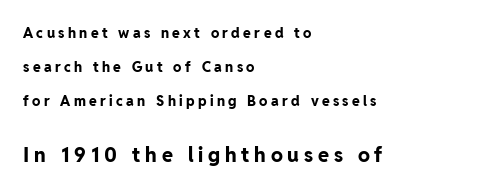
{"italic": "no", "bold": "yes", "underline": "no", "align": "left", "line_spacing": "loose", "line_spacing_ratio": 2.42, "letter_spacing": "wide", "letter_spacing_em": 0.24, "larger_block": "second", "size_ratio": 1.43, "glyph_px": 20}
